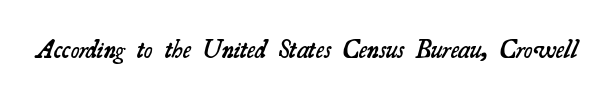
The image shows 26 px text type; set normal letter spacing, not underlined.
